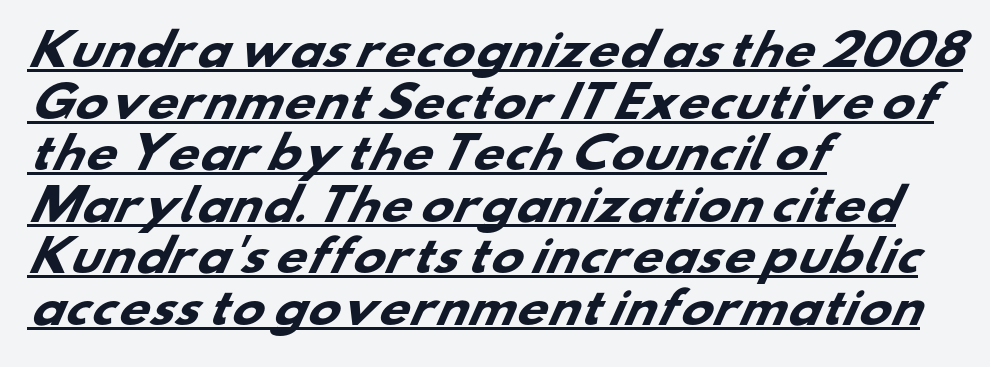
The image shows 43 px heavy, wide sans-serif type; set left-aligned, line spacing 1.2x, normal letter spacing, underlined; low stroke contrast and a small x-height.
